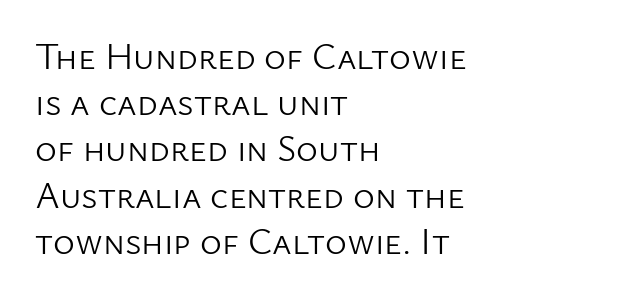
Nope, no serifs anywhere on these letters. Line spacing here is normal. The zone under the glyphs is completely vacant. Is the type heavy? It reads as light-to-regular instead. The lines in this sample share a left origin and differ only in where they stop.
